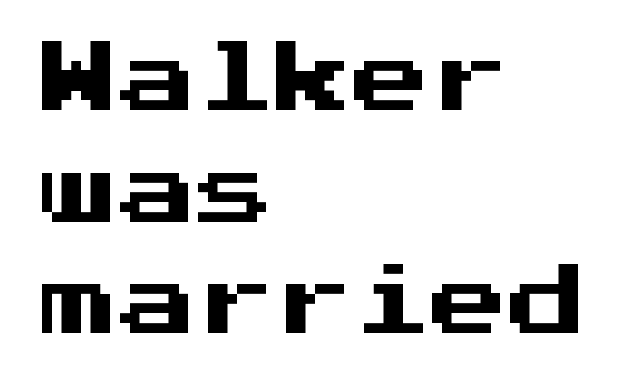
The image shows 78 px sans-serif type, upright, monospaced; set left-aligned, normal line spacing (1.43x), normal letter spacing, not underlined; medium stroke contrast and a medium x-height.
